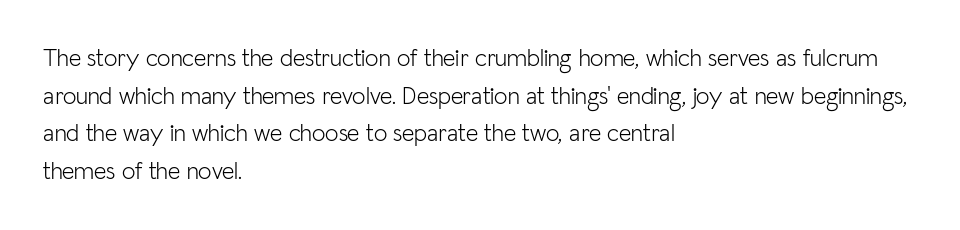
Q: Is the text bold? A: No.
Q: Is the text italic (slanted)? A: No, it is upright.
Q: Is the text underlined? A: No.
Q: How is the paragraph aligned? A: Left-aligned.
Q: Is the spacing between letters normal or unusually wide? A: Normal.
Q: Is the spacing between lines tight, normal or loose? A: Normal.
